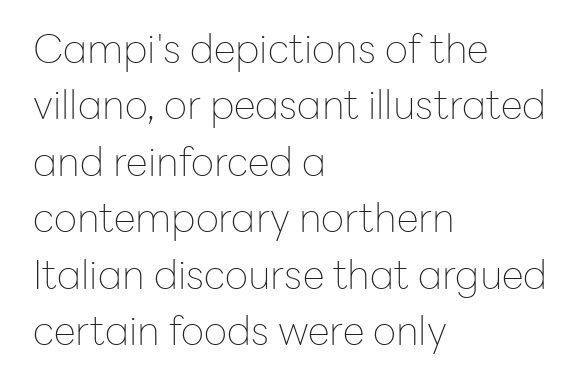
{"serif": "no", "italic": "no", "bold": "no", "weight": "thin", "width": "normal", "stroke_contrast": "low", "x_height": "medium", "monospaced": "no", "underline": "no", "align": "left", "line_spacing": "normal", "line_spacing_ratio": 1.41, "letter_spacing": "normal", "letter_spacing_em": 0.0, "glyph_px": 40}
